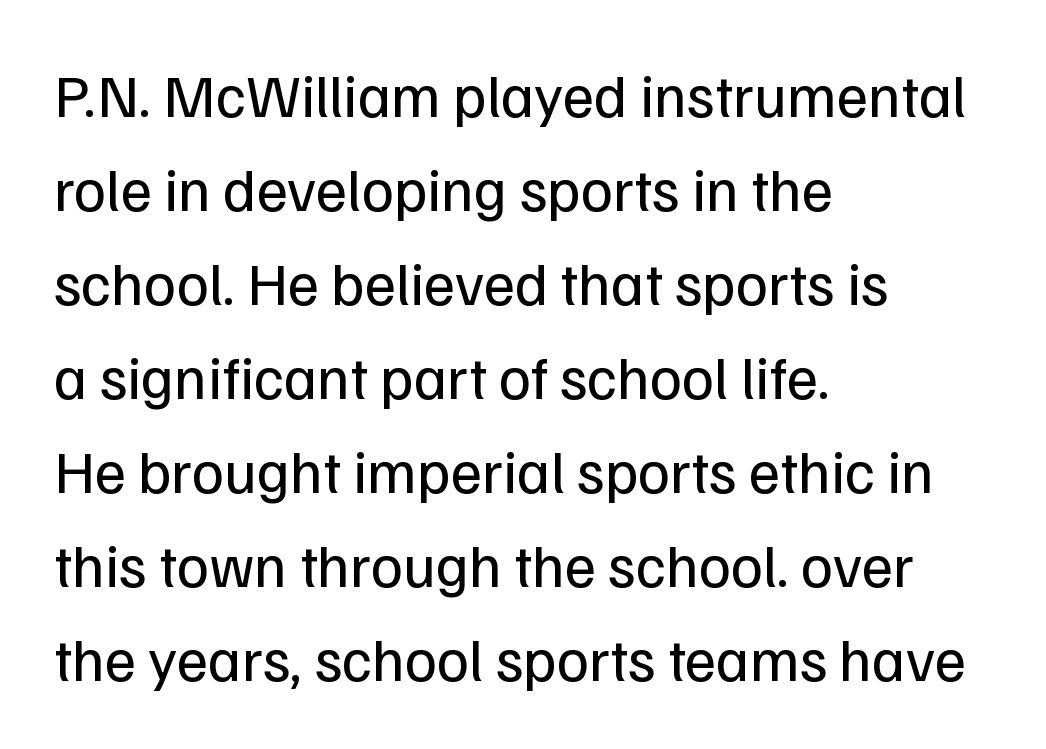
Q: Is the text bold? A: No.
Q: Is the text italic (slanted)? A: No, it is upright.
Q: Is the typeface a serif or a sans-serif typeface? A: Sans-serif.
Q: Is the text underlined? A: No.
Q: How is the paragraph aligned? A: Left-aligned.
Q: Is the spacing between letters normal or unusually wide? A: Normal.
Q: Is the spacing between lines tight, normal or loose? A: Normal.
Q: Width (condensed, normal, or wide)? A: Normal.
Q: Stroke contrast? A: Low.
Q: x-height? A: Medium.
Q: Monospaced? A: No.
